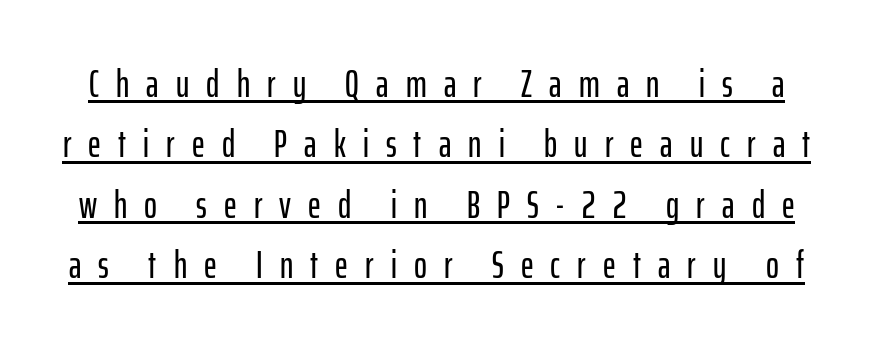
The image shows 39 px condensed sans-serif type, upright; set normal line spacing (1.55x), unusually wide letter spacing (+0.44 em), underlined; low stroke contrast and a medium x-height.
